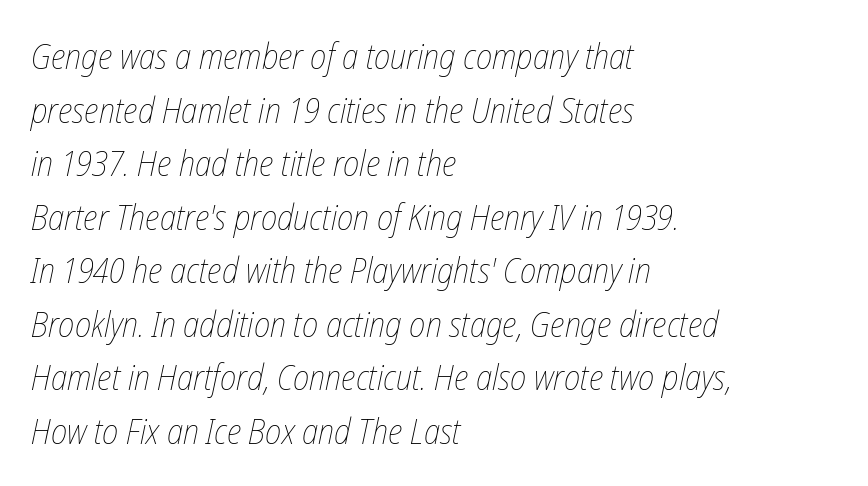
{"italic": "yes", "lean": "right", "slant_degrees": 12, "bold": "no", "weight": "thin", "width": "condensed", "stroke_contrast": "low", "x_height": "medium", "monospaced": "no", "underline": "no", "align": "left", "line_spacing": "normal", "line_spacing_ratio": 1.53, "letter_spacing": "normal", "letter_spacing_em": 0.0, "glyph_px": 35}
